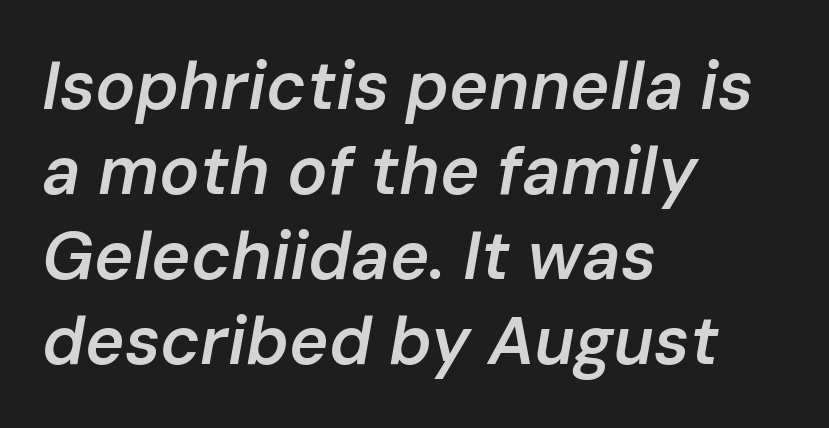
Just letters on the line, the space beneath them empty. On the weight axis this lands at semibold, roughly 600. Does the lettering tilt? It does — this is italic. You could not count columns in this text — the font is proportionally spaced. Horizontally, the lines are justified to the leading edge only.
